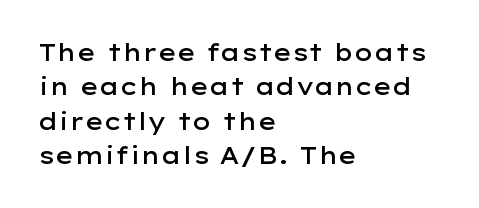
The setting favours the left margin, as ordinary paragraphs usually do. Words float on clear page, feet unadorned. If you measured baseline to baseline, you'd find a middling distance. These words are printed semibold, heavier than regular yet not bold. Does the lettering tilt? It doesn't — this is upright.
